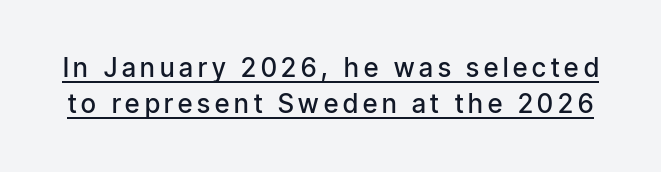
{"italic": "no", "bold": "semi", "underline": "yes", "line_spacing": "normal", "line_spacing_ratio": 1.39, "glyph_px": 26}
